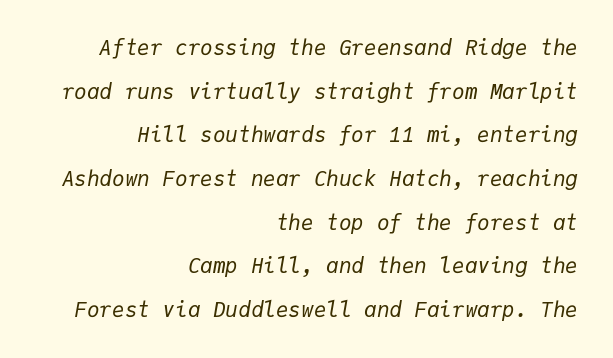
Q: Is the text bold? A: No.
Q: Is the text italic (slanted)? A: Yes, it leans right by about 9 degrees.
Q: Is the text underlined? A: No.
Q: How is the paragraph aligned? A: Right-aligned.
Q: Is the spacing between letters normal or unusually wide? A: Normal.
Q: Is the spacing between lines tight, normal or loose? A: Loose.
